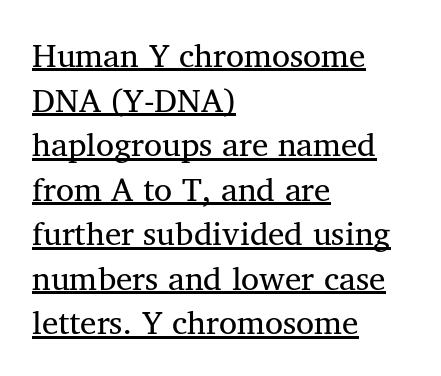
The image shows 33 px regular-weight serif type; set left-aligned, normal line spacing (1.35x), normal letter spacing, underlined; medium stroke contrast and a medium x-height.
